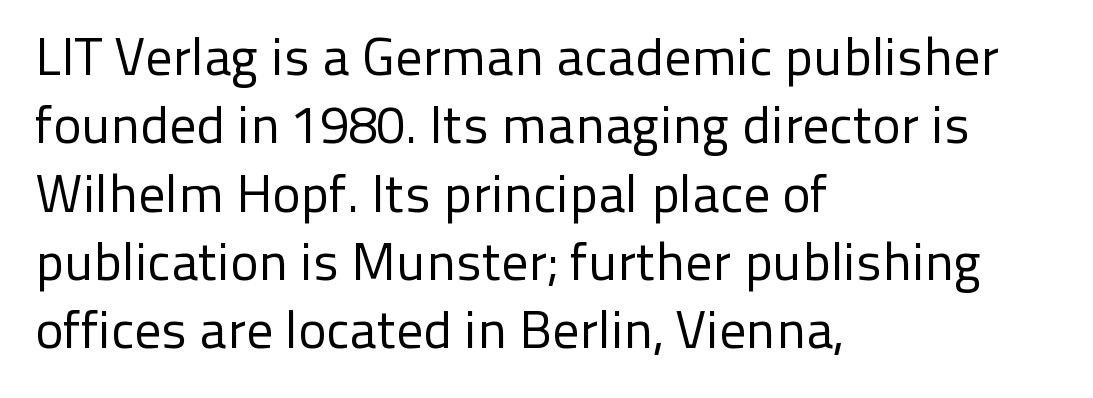
Q: Is the text bold? A: No.
Q: Is the text italic (slanted)? A: No, it is upright.
Q: Is the typeface a serif or a sans-serif typeface? A: Sans-serif.
Q: Is the text underlined? A: No.
Q: How is the paragraph aligned? A: Left-aligned.
Q: Is the spacing between letters normal or unusually wide? A: Normal.
Q: Is the spacing between lines tight, normal or loose? A: Normal.
Q: Width (condensed, normal, or wide)? A: Normal.
Q: Stroke contrast? A: Low.
Q: x-height? A: Medium.
Q: Monospaced? A: No.
